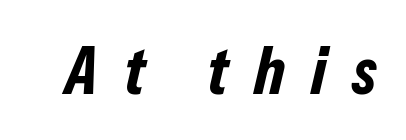
The words here are not underlined. Notice how thick the strokes are: this is what a full bold looks like. The face used here is proportionally spaced, like ordinary book or web type. Inter-character spacing is expanded well beyond the font's built-in metrics. Emphasis-style slanted type is in use.
